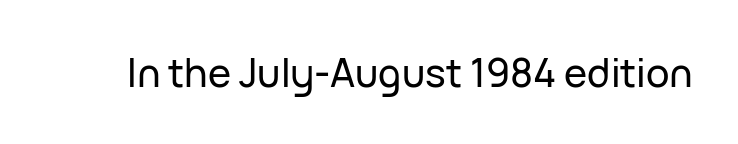
The image shows 39 px sans-serif type, upright; set normal letter spacing, not underlined; low stroke contrast and a medium x-height.
